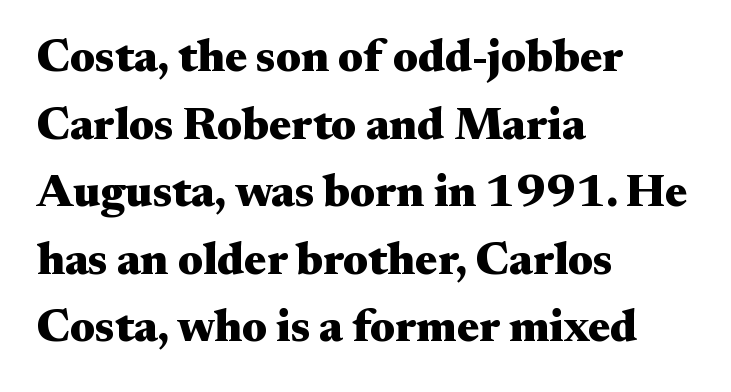
Q: Is the text bold? A: Yes.
Q: Is the text italic (slanted)? A: No, it is upright.
Q: Is the typeface a serif or a sans-serif typeface? A: Serif.
Q: Is the text underlined? A: No.
Q: How is the paragraph aligned? A: Left-aligned.
Q: Is the spacing between letters normal or unusually wide? A: Normal.
Q: Is the spacing between lines tight, normal or loose? A: Normal.
Q: Width (condensed, normal, or wide)? A: Wide.
Q: Stroke contrast? A: Medium.
Q: x-height? A: Small.
Q: Monospaced? A: No.
